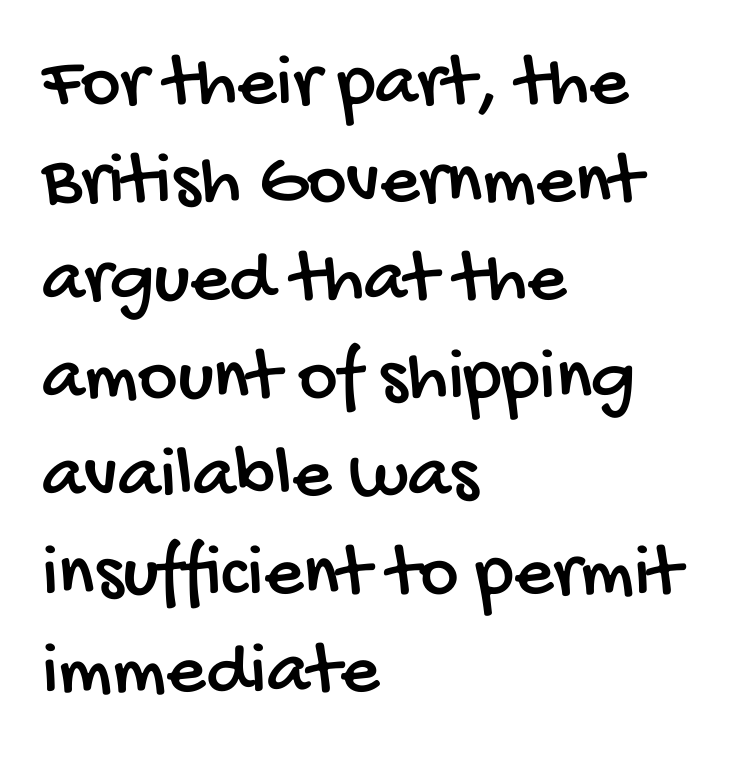
{"serif": "no", "width": "condensed", "stroke_contrast": "low", "x_height": "large", "monospaced": "no", "underline": "no", "align": "left", "line_spacing": "normal", "line_spacing_ratio": 1.29, "letter_spacing": "normal", "letter_spacing_em": 0.0, "glyph_px": 76}
